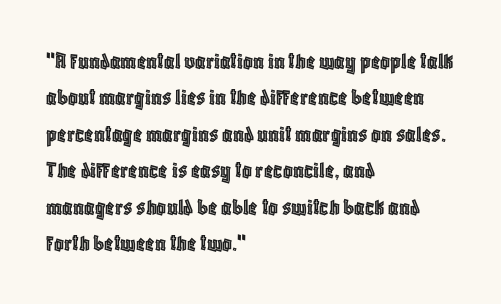
{"italic": "no", "underline": "no", "align": "left", "line_spacing": "normal", "line_spacing_ratio": 1.52, "letter_spacing": "normal", "letter_spacing_em": 0.0, "glyph_px": 24}
